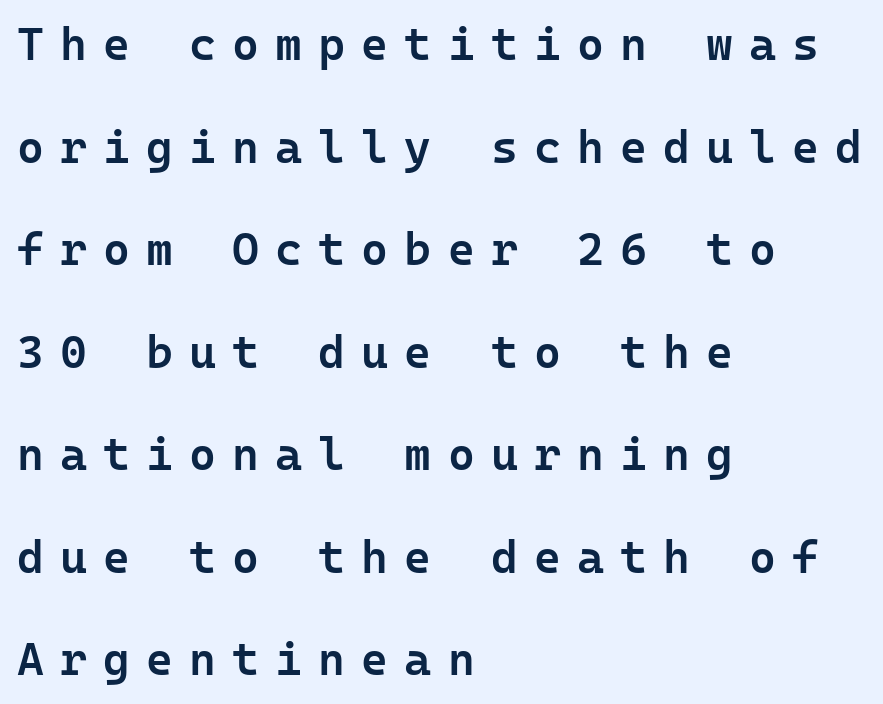
Q: Is the text bold? A: Semi-bold.
Q: Is the text italic (slanted)? A: No, it is upright.
Q: Is the typeface a serif or a sans-serif typeface? A: Sans-serif.
Q: Is the text underlined? A: No.
Q: How is the paragraph aligned? A: Left-aligned.
Q: Is the spacing between letters normal or unusually wide? A: Unusually wide.
Q: Is the spacing between lines tight, normal or loose? A: Loose.
Q: Width (condensed, normal, or wide)? A: Normal.
Q: Stroke contrast? A: Low.
Q: x-height? A: Medium.
